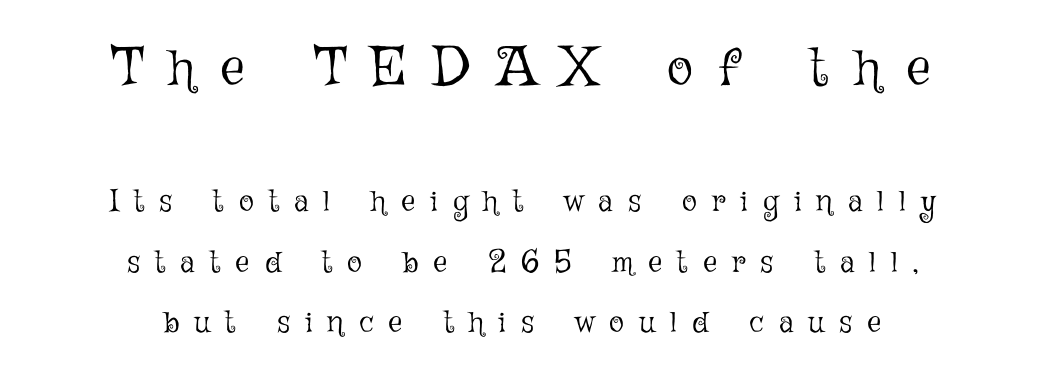
{"italic": "no", "bold": "no", "weight": "light", "width": "normal", "stroke_contrast": "low", "x_height": "medium", "monospaced": "no", "underline": "no", "align": "center", "line_spacing": "loose", "line_spacing_ratio": 1.95, "letter_spacing": "wide", "letter_spacing_em": 0.49, "larger_block": "first", "size_ratio": 1.74, "glyph_px": 54}
